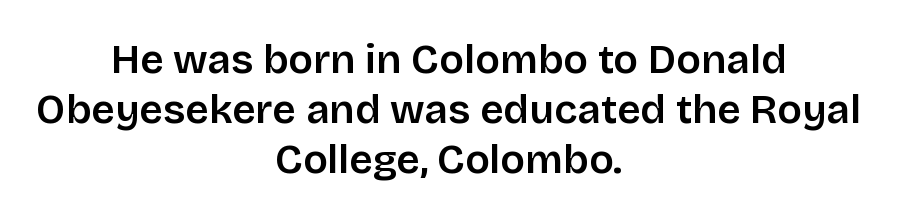
Q: Is the text bold? A: Semi-bold.
Q: Is the text italic (slanted)? A: No, it is upright.
Q: Is the typeface a serif or a sans-serif typeface? A: Sans-serif.
Q: Is the text underlined? A: No.
Q: How is the paragraph aligned? A: Centered.
Q: Is the spacing between letters normal or unusually wide? A: Normal.
Q: Width (condensed, normal, or wide)? A: Normal.
Q: Stroke contrast? A: Low.
Q: x-height? A: Large.
Q: Monospaced? A: No.
